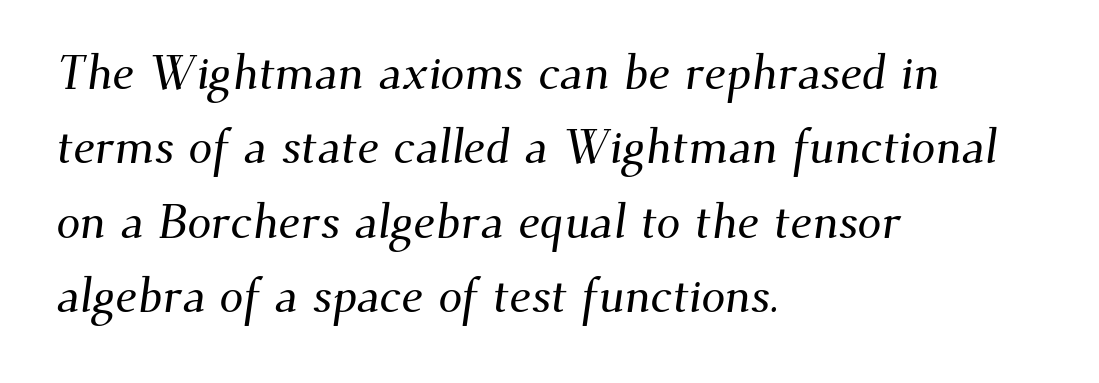
{"serif": "yes", "width": "normal", "stroke_contrast": "medium", "x_height": "small", "monospaced": "no", "underline": "no", "align": "left", "line_spacing": "normal", "line_spacing_ratio": 1.55, "letter_spacing": "normal", "letter_spacing_em": 0.0, "glyph_px": 48}
